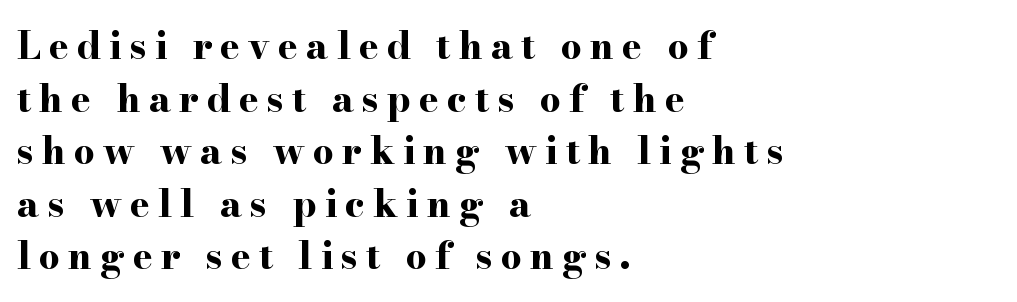
The space between consecutive lines is moderate. Looks like regular typesetting: each glyph gets only the width it needs. Bare-footed words on every line. Where is the straight margin? On the left.
